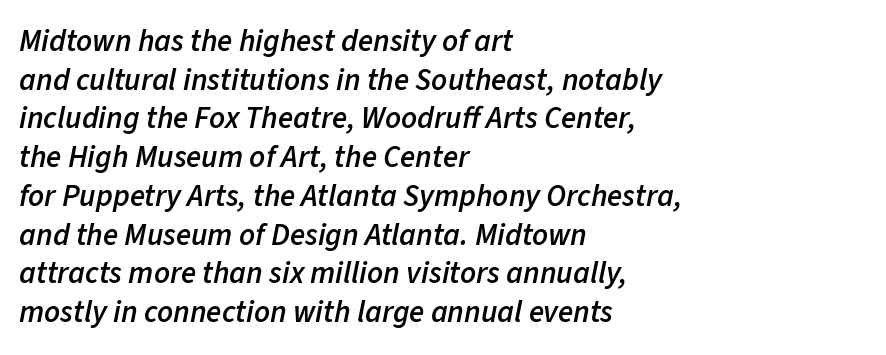
{"italic": "yes", "lean": "right", "slant_degrees": 11, "bold": "semi", "weight": "semibold", "width": "normal", "stroke_contrast": "low", "x_height": "medium", "monospaced": "no", "underline": "no", "align": "left", "line_spacing": "normal", "line_spacing_ratio": 1.25, "letter_spacing": "normal", "letter_spacing_em": 0.0, "glyph_px": 31}
